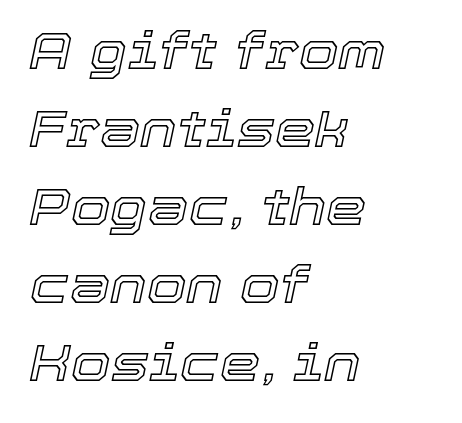
Compared with typical paragraphs, the rows here are spaced about the same. Character widths vary here, with narrow letters taking less room than wide ones. The letters are slanted; this is an italic face. This rendering leaves character spacing at its baseline value. Notice how the passage keeps a crisp vertical edge on the left only. Check under the words: just untouched page.
